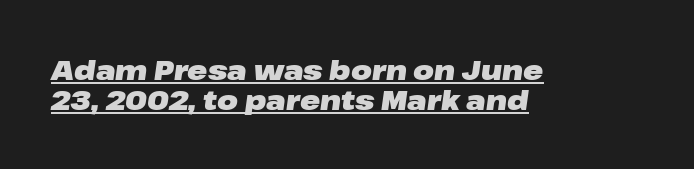
What decoration does the sample have? An underline. A classic flush-left, rag-right setting is used for this passage. Heavy, bold letterforms. Italic: yes, the glyphs are oblique.
